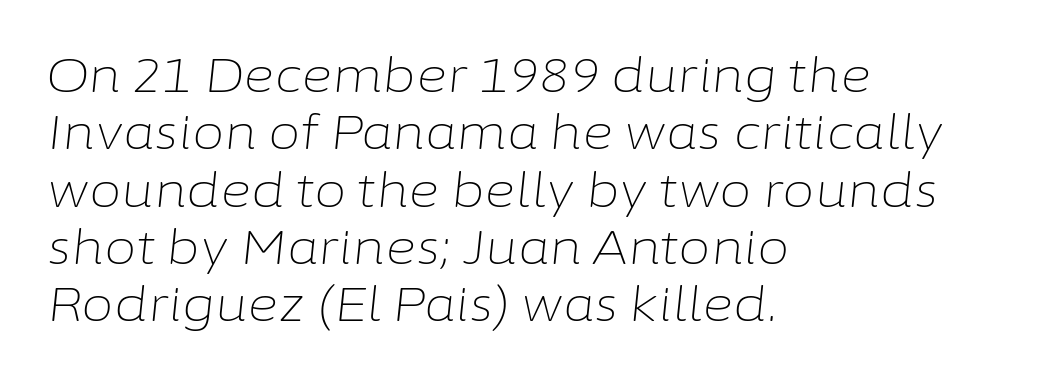
{"italic": "yes", "lean": "right", "slant_degrees": 6, "bold": "no", "weight": "light", "width": "normal", "stroke_contrast": "low", "x_height": "medium", "monospaced": "no", "underline": "no", "align": "left", "line_spacing_ratio": 1.22, "letter_spacing": "normal", "letter_spacing_em": 0.0, "glyph_px": 47}
